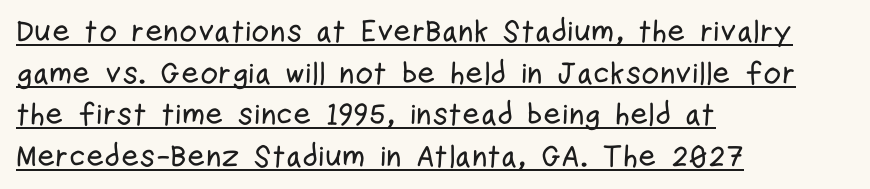
The typography opts for an upright posture over an oblique one. In terms of leading, this rendering sits right in the middle. The rendering anchors every line to the left-hand side. The passage shown is underscored from start to finish. Character widths vary here, with narrow letters taking less room than wide ones. Font category for this specimen: sans-serif.
